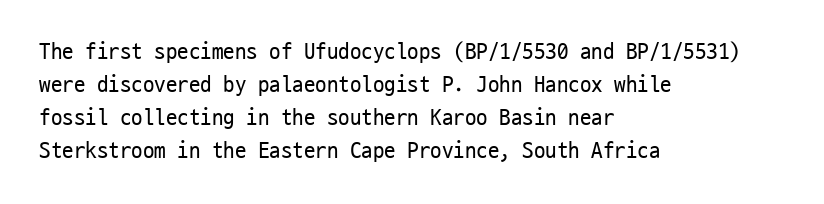
The image shows 23 px text type, upright; set left-aligned, normal line spacing (1.44x), normal letter spacing, not underlined.
